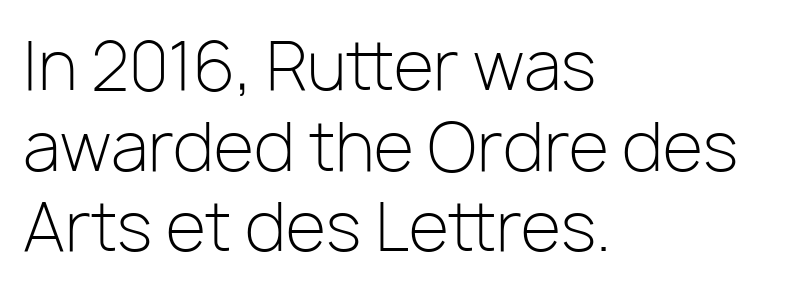
Stroke mass is kept to a normal reading level or below. If you drew a line through each stem, it would be perfectly vertical. Is the block centered? No — it sits flush against the left margin. The font family rendered here belongs to the sans-serif group. Words appear dense and cohesive because spacing is normal.
